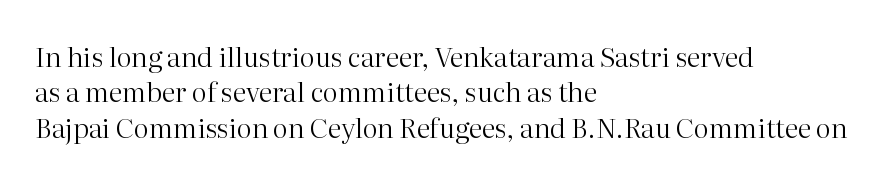
Q: Is the text bold? A: No.
Q: Is the text italic (slanted)? A: No, it is upright.
Q: Is the text underlined? A: No.
Q: How is the paragraph aligned? A: Left-aligned.
Q: Is the spacing between letters normal or unusually wide? A: Normal.
Q: Is the spacing between lines tight, normal or loose? A: Normal.
